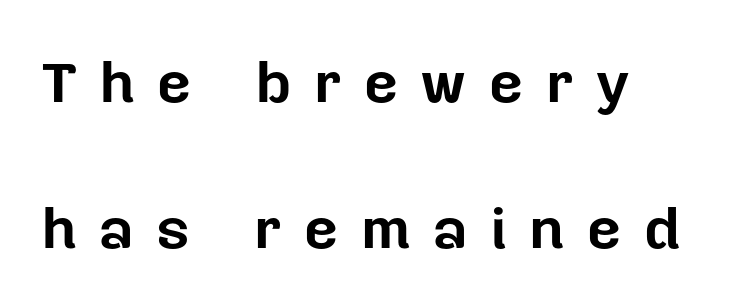
The area under the type is left untouched. Looks like regular typesetting: each glyph gets only the width it needs. Horizontally, the lines are justified to the leading edge only. Thick stems and heavy bowls — unmistakably bold.
